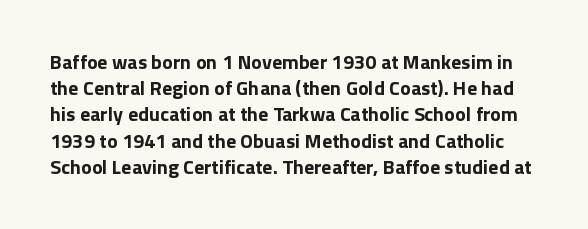
The image shows 20 px bold type, upright; set normal line spacing (1.31x), normal letter spacing, not underlined.
